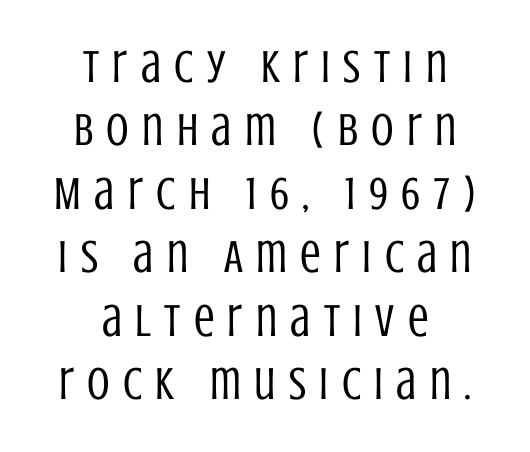
Is the block centered? Yes — each line is placed symmetrically about the middle. Tall strokes in this sample are plumb rather than angled. Reading down the column, the eye jumps a familiar distance to each next line. The letters carry no serifs — their stems end cleanly without finishing strokes. No word sits above an underline. Substantial extra tracking has been applied to these lines.
